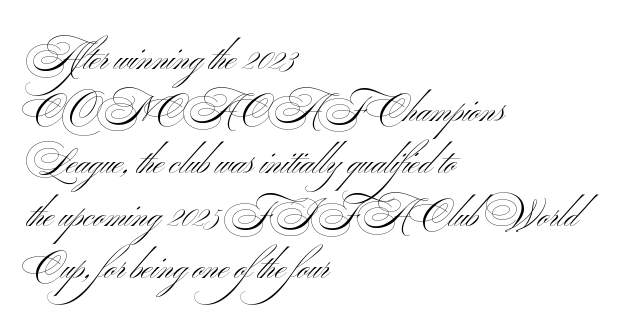
You could not count columns in this text — the font is proportionally spaced. The compositor pushed each line to the left boundary. Stems and bowls with no extra thickness — not bold. Typographically, this falls in the sans-serif category. Only glyphs here, with clear space below each row.
